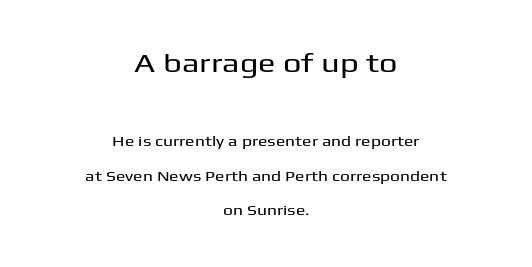
Q: Is the text italic (slanted)? A: No, it is upright.
Q: Is the text underlined? A: No.
Q: How is the paragraph aligned? A: Centered.
Q: Is the spacing between letters normal or unusually wide? A: Normal.
Q: Is the spacing between lines tight, normal or loose? A: Loose.
Q: Which block of text is set in a larger size, the first (top) or the second (bottom)? A: The first (top) one.
